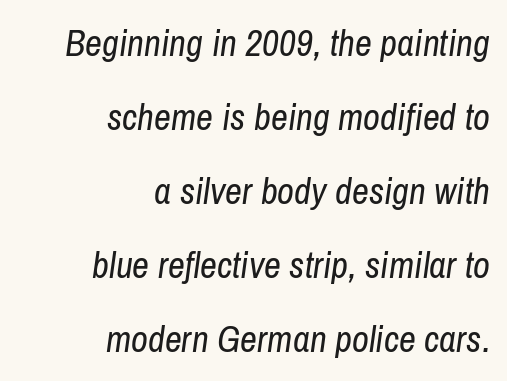
Q: Is the text bold? A: No.
Q: Is the text italic (slanted)? A: Yes, it leans right by about 8 degrees.
Q: Is the text underlined? A: No.
Q: How is the paragraph aligned? A: Right-aligned.
Q: Is the spacing between letters normal or unusually wide? A: Normal.
Q: Is the spacing between lines tight, normal or loose? A: Loose.
Q: Width (condensed, normal, or wide)? A: Condensed.
Q: Stroke contrast? A: Low.
Q: x-height? A: Medium.
Q: Monospaced? A: No.
